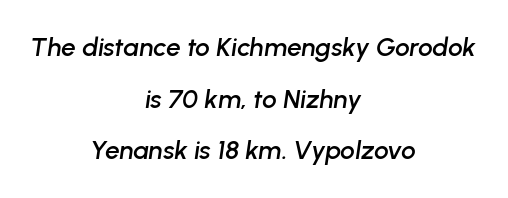
{"italic": "yes", "lean": "right", "slant_degrees": 8, "underline": "no", "align": "center", "line_spacing": "loose", "line_spacing_ratio": 1.99, "letter_spacing": "normal", "letter_spacing_em": 0.0, "glyph_px": 26}
